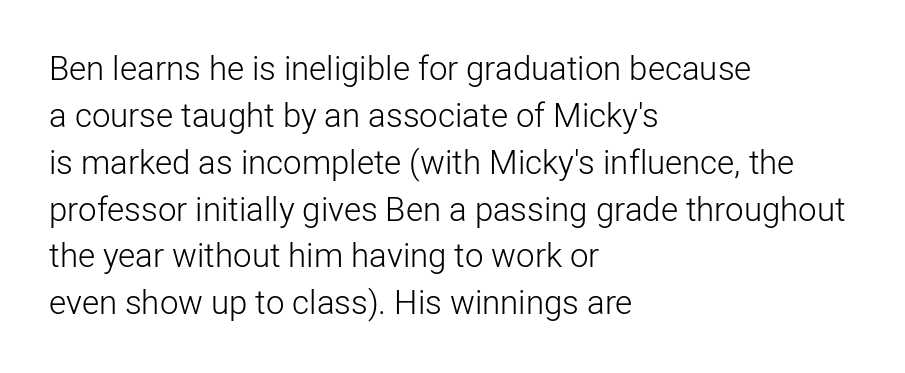
{"serif": "no", "italic": "no", "bold": "no", "weight": "light", "width": "normal", "stroke_contrast": "low", "x_height": "medium", "monospaced": "no", "underline": "no", "align": "left", "line_spacing": "normal", "line_spacing_ratio": 1.42, "letter_spacing": "normal", "letter_spacing_em": 0.0, "glyph_px": 33}
